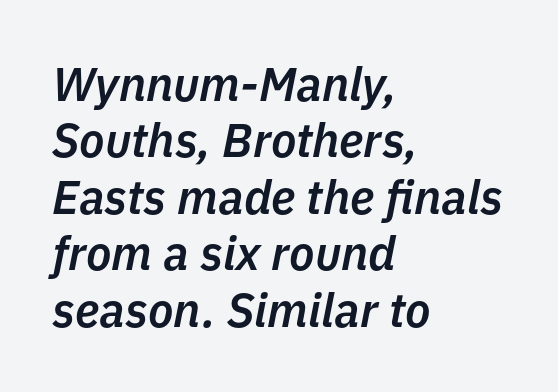
Q: Is the text bold? A: Semi-bold.
Q: Is the text italic (slanted)? A: Yes, it leans right by about 11 degrees.
Q: Is the text underlined? A: No.
Q: How is the paragraph aligned? A: Left-aligned.
Q: Is the spacing between letters normal or unusually wide? A: Normal.
Q: Width (condensed, normal, or wide)? A: Normal.
Q: Stroke contrast? A: Low.
Q: x-height? A: Medium.
Q: Monospaced? A: No.
